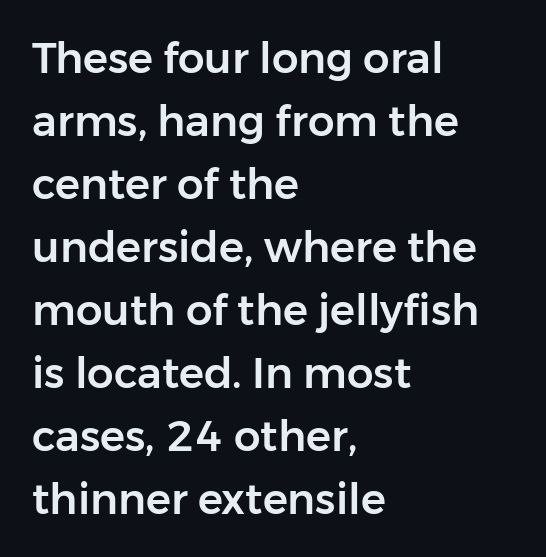
Q: Is the text italic (slanted)? A: No, it is upright.
Q: Is the typeface a serif or a sans-serif typeface? A: Sans-serif.
Q: Is the text underlined? A: No.
Q: How is the paragraph aligned? A: Left-aligned.
Q: Is the spacing between letters normal or unusually wide? A: Normal.
Q: Is the spacing between lines tight, normal or loose? A: Normal.
Q: Width (condensed, normal, or wide)? A: Normal.
Q: Stroke contrast? A: Low.
Q: x-height? A: Medium.
Q: Monospaced? A: No.
